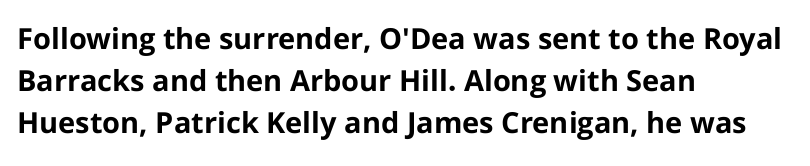
The image shows 29 px bold sans-serif type, upright; set left-aligned, normal line spacing (1.45x), normal letter spacing, not underlined; low stroke contrast and a medium x-height.
